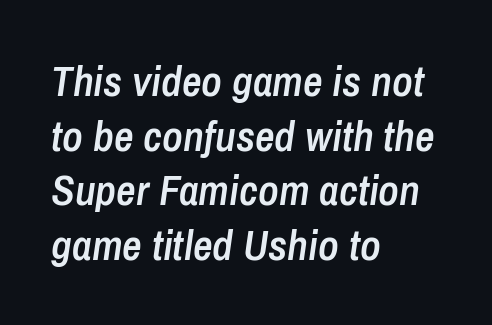
{"italic": "yes", "lean": "right", "slant_degrees": 8, "bold": "semi", "weight": "semibold", "width": "condensed", "stroke_contrast": "low", "x_height": "medium", "monospaced": "no", "underline": "no", "align": "left", "line_spacing": "normal", "line_spacing_ratio": 1.27, "letter_spacing": "normal", "letter_spacing_em": 0.0, "glyph_px": 43}
